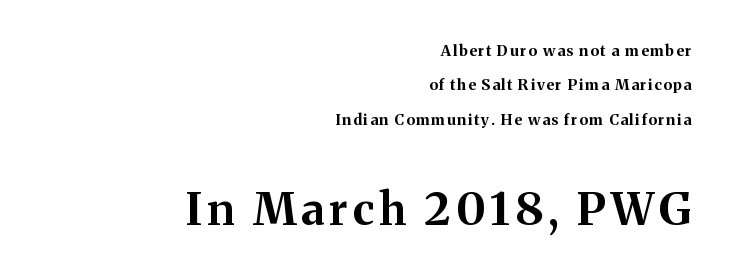
The image shows 45 px bold serif type, upright; set right-aligned, loose line spacing (2.3x), not underlined; the second (bottom) block is 3.0x larger; medium stroke contrast and a medium x-height.
